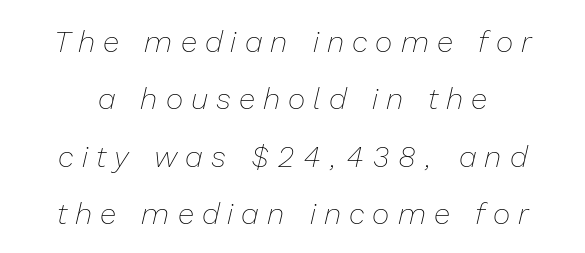
Q: Is the text bold? A: No.
Q: Is the text italic (slanted)? A: Yes, it leans right by about 13 degrees.
Q: Is the text underlined? A: No.
Q: Is the spacing between letters normal or unusually wide? A: Unusually wide.
Q: Is the spacing between lines tight, normal or loose? A: Loose.
Q: Width (condensed, normal, or wide)? A: Normal.
Q: Stroke contrast? A: Low.
Q: x-height? A: Medium.
Q: Monospaced? A: No.
